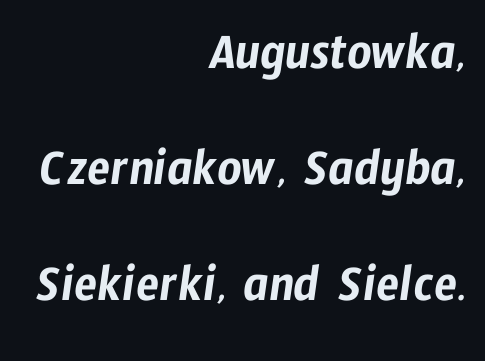
This sample trades compactness for vertical openness between lines. Is the block centered? No — it sits flush against the right margin. Looks like regular typesetting: each glyph gets only the width it needs. There is no visible air inserted between adjacent glyphs. The designer went with a sans here, leaving each stem footless.
